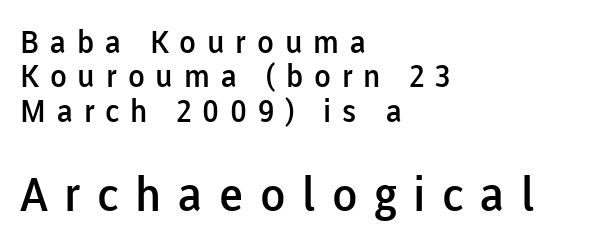
Students, note that the glyphs here are deliberately spaced far apart. You can tell from the bare stems that sans-serif type was used. If you measured baseline to baseline, you'd find a short distance. Check the space under the baseline: it is left empty. Is the block centered? No — it sits flush against the left margin. Two sizes are in play, and the larger belongs to the second block.
